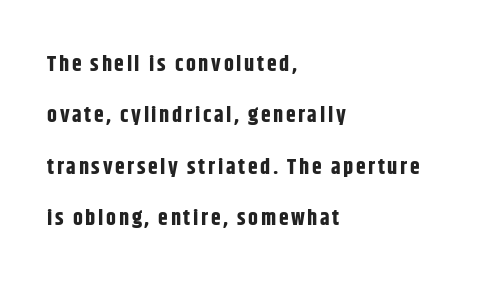
Q: Is the text bold? A: Yes.
Q: Is the text italic (slanted)? A: No, it is upright.
Q: Is the text underlined? A: No.
Q: How is the paragraph aligned? A: Left-aligned.
Q: Is the spacing between lines tight, normal or loose? A: Loose.
